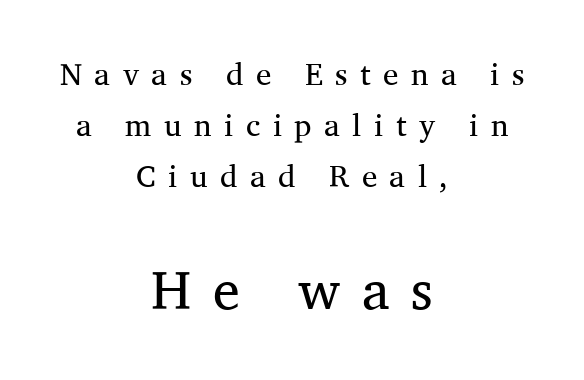
Q: Is the text bold? A: No.
Q: Is the text italic (slanted)? A: No, it is upright.
Q: Is the typeface a serif or a sans-serif typeface? A: Serif.
Q: Is the text underlined? A: No.
Q: How is the paragraph aligned? A: Centered.
Q: Is the spacing between letters normal or unusually wide? A: Unusually wide.
Q: Is the spacing between lines tight, normal or loose? A: Normal.
Q: Which block of text is set in a larger size, the first (top) or the second (bottom)? A: The second (bottom) one.
Q: Width (condensed, normal, or wide)? A: Normal.
Q: Stroke contrast? A: Medium.
Q: x-height? A: Medium.
Q: Monospaced? A: No.
